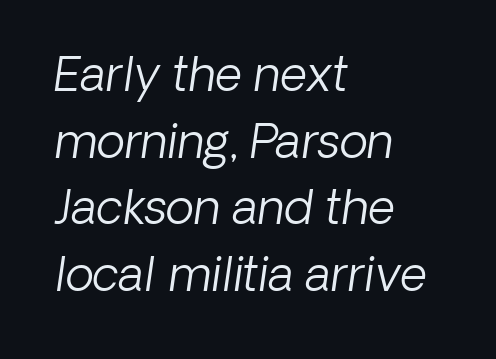
Note the varied advance widths — an 'i' is clearly narrower than an 'm'. A light-to-regular cut is what we see here. The paragraph has a hard left edge and a soft right edge. A typesetter would call this leading conventional body-copy spacing. Clear beneath every line of the passage.
